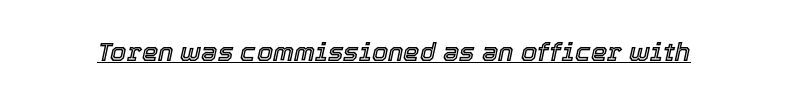
{"italic": "yes", "lean": "right", "slant_degrees": 12, "underline": "yes", "letter_spacing": "normal", "letter_spacing_em": 0.0, "glyph_px": 26}
